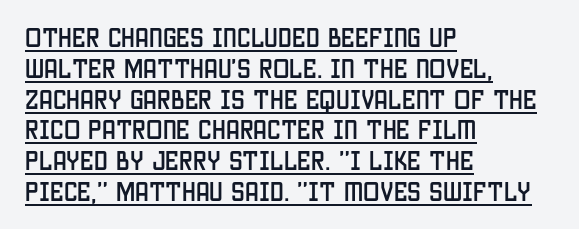
The image shows 22 px text type, upright; set left-aligned, normal line spacing (1.4x), normal letter spacing, underlined.
